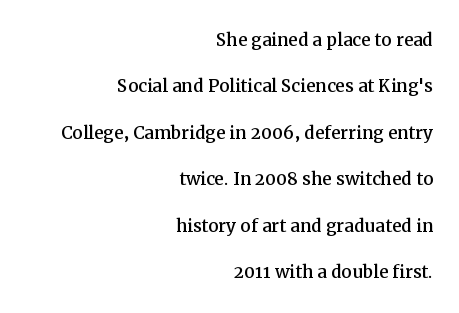
The image shows 23 px text type, upright; set right-aligned, loose line spacing (2.02x), normal letter spacing, not underlined.
